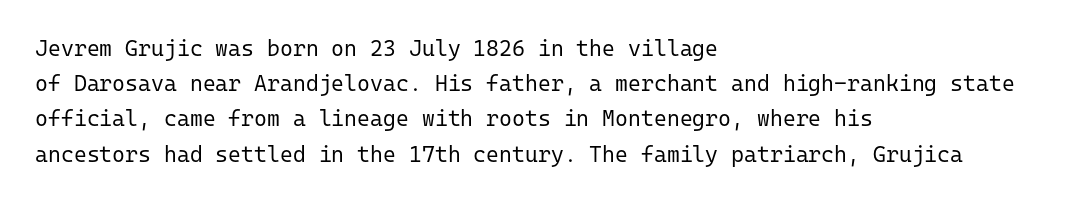
Q: Is the text bold? A: No.
Q: Is the text italic (slanted)? A: No, it is upright.
Q: Is the text underlined? A: No.
Q: How is the paragraph aligned? A: Left-aligned.
Q: Is the spacing between letters normal or unusually wide? A: Normal.
Q: Is the spacing between lines tight, normal or loose? A: Normal.
